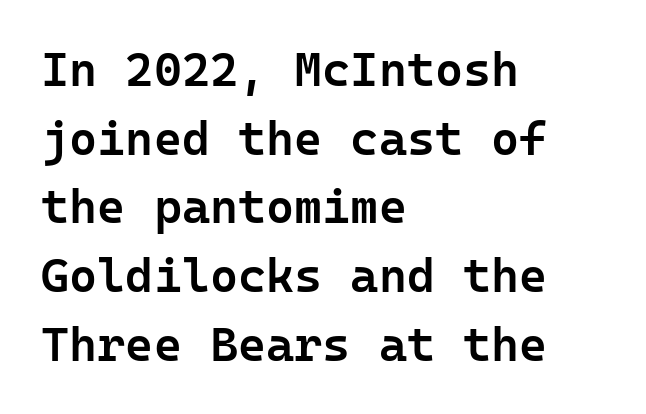
The image shows 48 px semibold sans-serif type, upright; set left-aligned, normal line spacing (1.43x), normal letter spacing, not underlined; low stroke contrast and a medium x-height.
